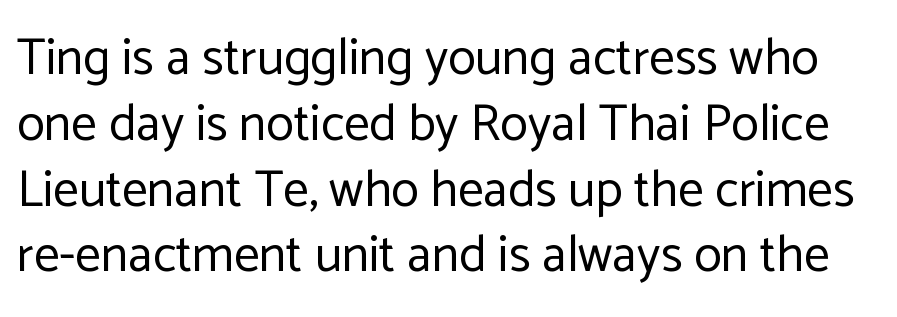
{"serif": "no", "italic": "no", "bold": "no", "weight": "regular", "width": "normal", "stroke_contrast": "low", "x_height": "medium", "monospaced": "no", "underline": "no", "line_spacing": "normal", "line_spacing_ratio": 1.29, "letter_spacing": "normal", "letter_spacing_em": 0.0, "glyph_px": 51}
